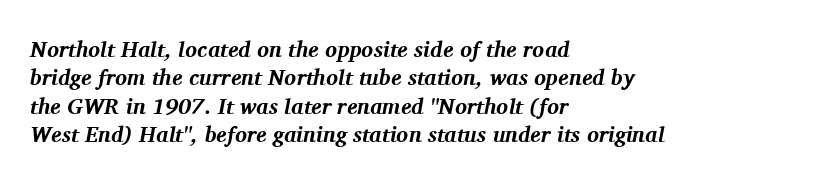
Look at the stroke-to-counter ratio: heavy, a bold. Compared with typical paragraphs, the rows here are spaced about the same. Reading down the block, your eye returns to a fixed left position each line. The face used here is rendered with its standard letterfit.
